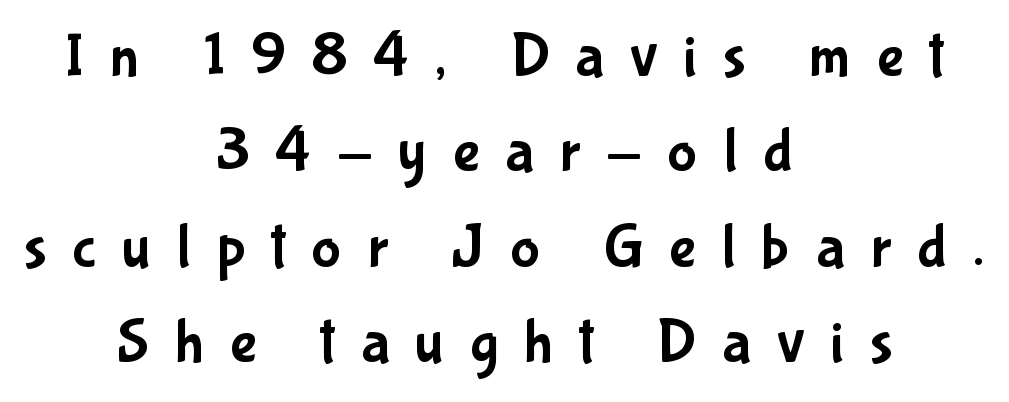
The image shows 62 px condensed sans-serif type, upright; set centered, normal line spacing (1.54x), unusually wide letter spacing (+0.42 em), not underlined; low stroke contrast and a medium x-height.
